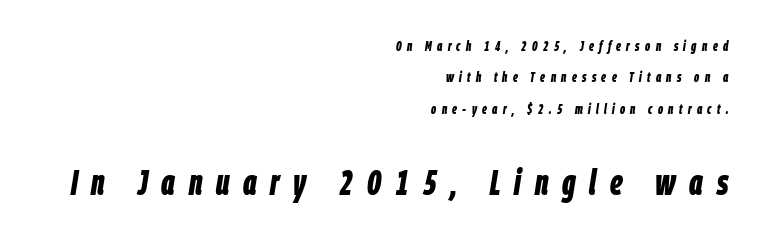
This layout puts the modest block above and the oversized block below. Spacing between characters has been opened up far beyond the box default. The rendering applies a slant to the glyphs. Visually the block forms a straight wall on the right and a jagged coastline on the left.
